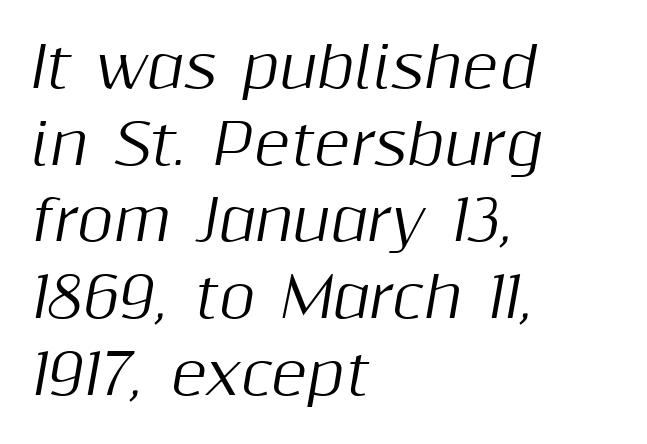
The image shows 56 px text type, italic (leaning right); set left-aligned, normal line spacing (1.37x), normal letter spacing, not underlined; medium stroke contrast and a medium x-height.
